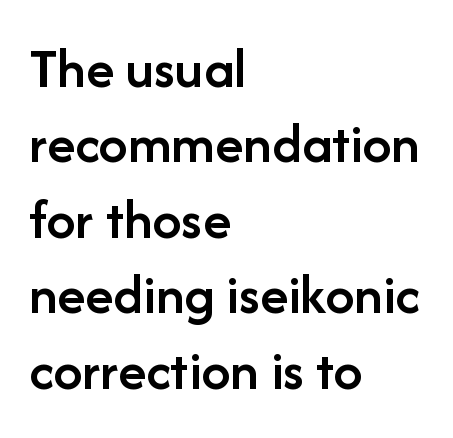
{"serif": "no", "italic": "no", "bold": "semi", "weight": "semibold", "width": "normal", "stroke_contrast": "low", "x_height": "medium", "monospaced": "no", "underline": "no", "align": "left", "line_spacing": "normal", "line_spacing_ratio": 1.3, "letter_spacing": "normal", "letter_spacing_em": 0.0, "glyph_px": 58}
